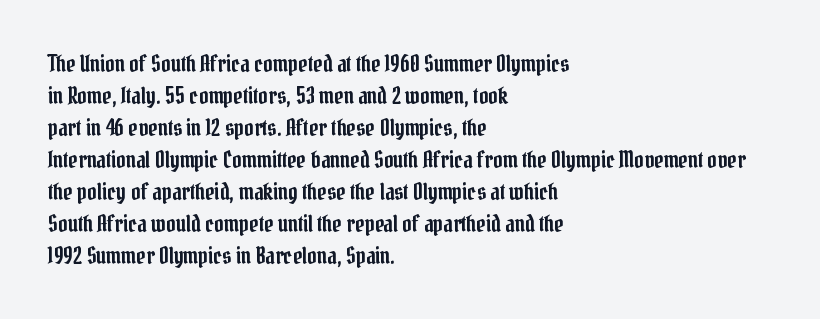
The image shows 23 px text type, upright; set left-aligned, normal line spacing (1.39x), normal letter spacing, not underlined.
